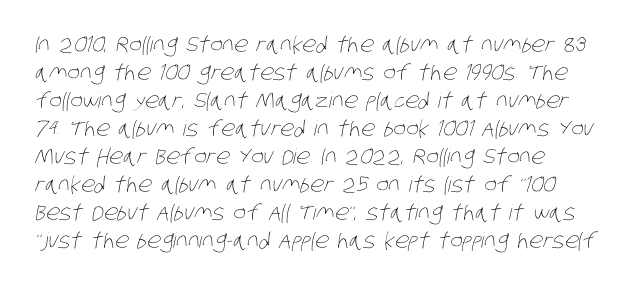
{"bold": "no", "underline": "no", "align": "left", "line_spacing": "normal", "line_spacing_ratio": 1.33, "letter_spacing": "normal", "letter_spacing_em": 0.0, "glyph_px": 21}
